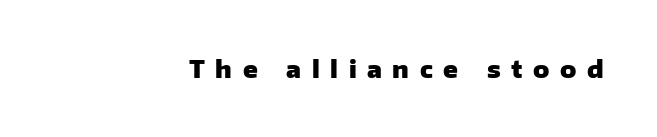
The image shows 24 px bold type, upright; set unusually wide letter spacing (+0.44 em), not underlined.
